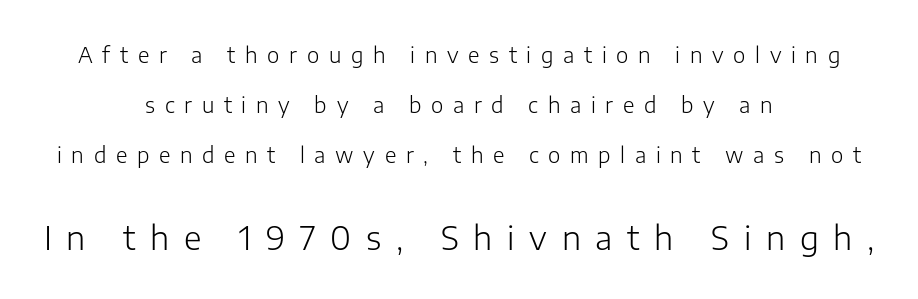
The image shows 32 px light sans-serif type, upright; set centered, loose line spacing (2.38x), unusually wide letter spacing (+0.46 em), not underlined; the second (bottom) block is 1.52x larger; low stroke contrast and a medium x-height.
